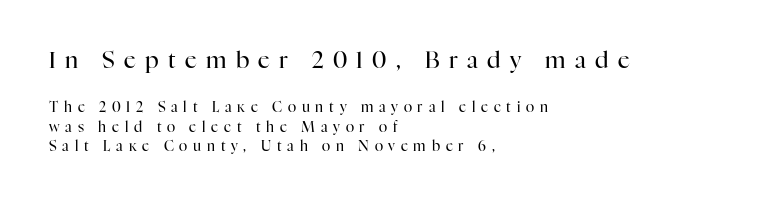
{"italic": "no", "bold": "no", "underline": "no", "align": "left", "line_spacing": "normal", "line_spacing_ratio": 1.41, "letter_spacing": "wide", "letter_spacing_em": 0.41, "larger_block": "first", "size_ratio": 1.64, "glyph_px": 23}
